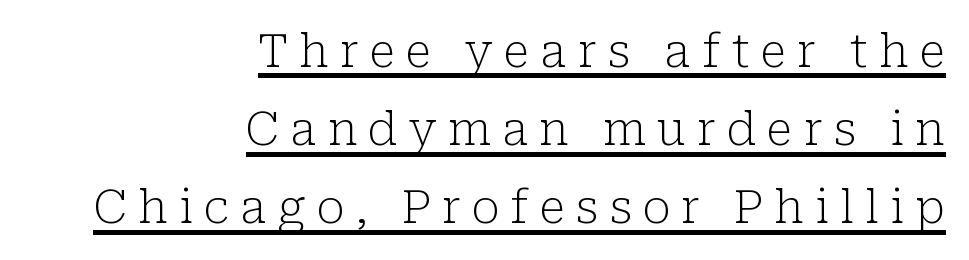
The image shows 46 px light serif type, upright; set right-aligned, normal line spacing (1.7x), unusually wide letter spacing (+0.24 em), underlined; low stroke contrast and a medium x-height.
